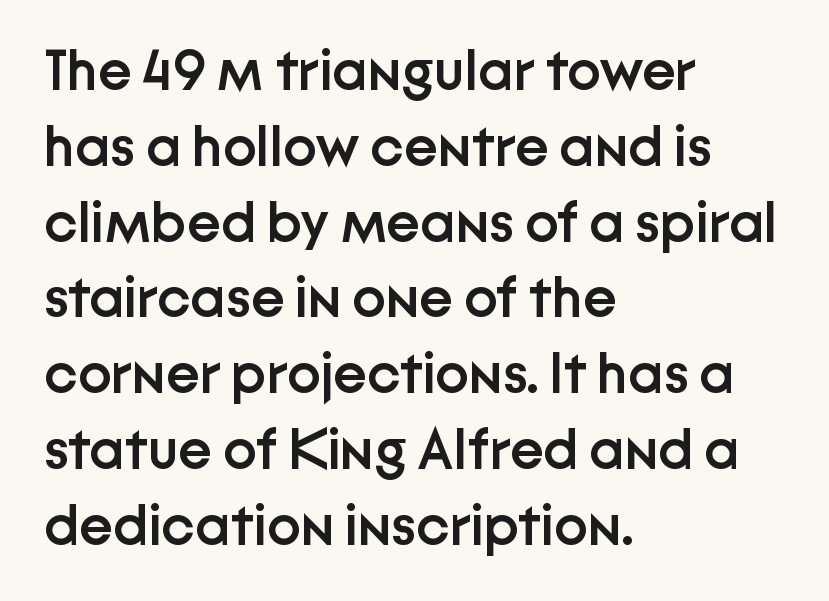
{"serif": "no", "italic": "no", "bold": "semi", "weight": "semibold", "width": "normal", "stroke_contrast": "low", "x_height": "medium", "monospaced": "no", "underline": "no", "align": "left", "line_spacing": "normal", "line_spacing_ratio": 1.33, "letter_spacing": "normal", "letter_spacing_em": 0.0, "glyph_px": 57}
